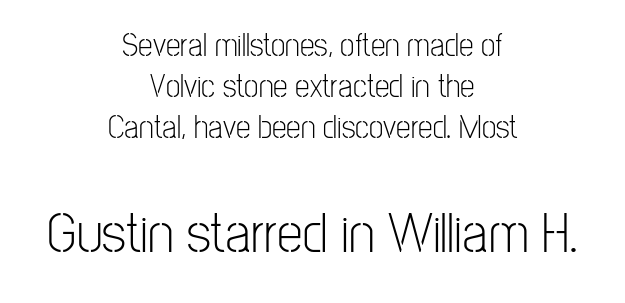
Q: Is the text bold? A: No.
Q: Is the text italic (slanted)? A: No, it is upright.
Q: Is the typeface a serif or a sans-serif typeface? A: Sans-serif.
Q: Is the text underlined? A: No.
Q: How is the paragraph aligned? A: Centered.
Q: Is the spacing between letters normal or unusually wide? A: Normal.
Q: Is the spacing between lines tight, normal or loose? A: Normal.
Q: Which block of text is set in a larger size, the first (top) or the second (bottom)? A: The second (bottom) one.
Q: Width (condensed, normal, or wide)? A: Condensed.
Q: Stroke contrast? A: Low.
Q: x-height? A: Medium.
Q: Monospaced? A: No.
